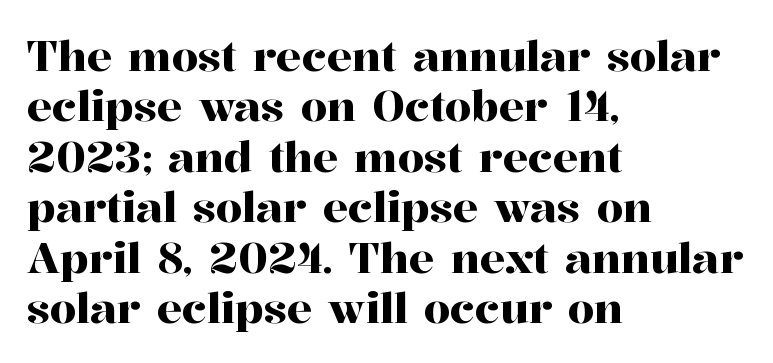
{"serif": "yes", "italic": "no", "width": "normal", "stroke_contrast": "high", "x_height": "medium", "monospaced": "no", "underline": "no", "align": "left", "line_spacing_ratio": 1.2, "letter_spacing": "normal", "letter_spacing_em": 0.0, "glyph_px": 42}
